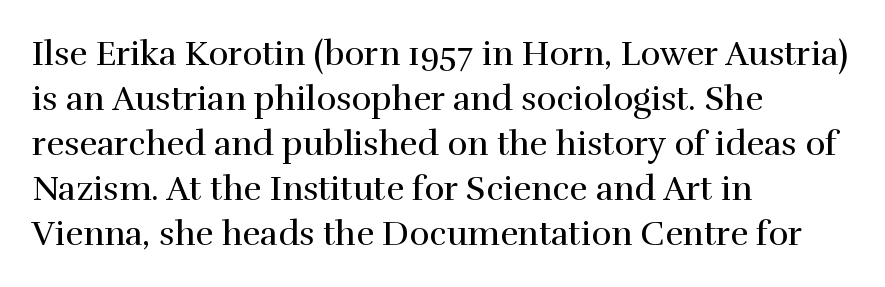
Q: Is the text bold? A: No.
Q: Is the text italic (slanted)? A: No, it is upright.
Q: Is the typeface a serif or a sans-serif typeface? A: Serif.
Q: Is the text underlined? A: No.
Q: How is the paragraph aligned? A: Left-aligned.
Q: Is the spacing between letters normal or unusually wide? A: Normal.
Q: Is the spacing between lines tight, normal or loose? A: Normal.
Q: Width (condensed, normal, or wide)? A: Normal.
Q: x-height? A: Medium.
Q: Monospaced? A: No.
